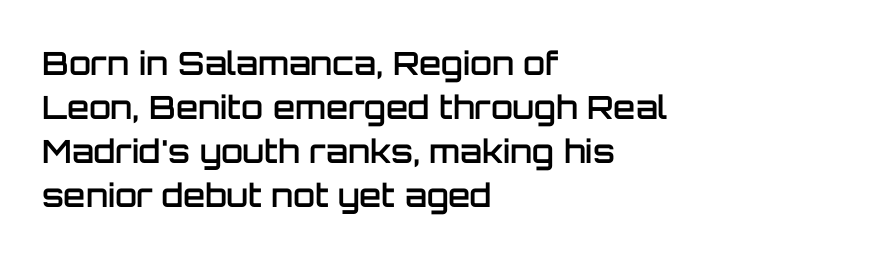
{"serif": "no", "italic": "no", "bold": "semi", "weight": "semibold", "width": "normal", "stroke_contrast": "low", "x_height": "large", "monospaced": "no", "underline": "no", "align": "left", "line_spacing": "normal", "line_spacing_ratio": 1.37, "letter_spacing": "normal", "letter_spacing_em": 0.0, "glyph_px": 32}
